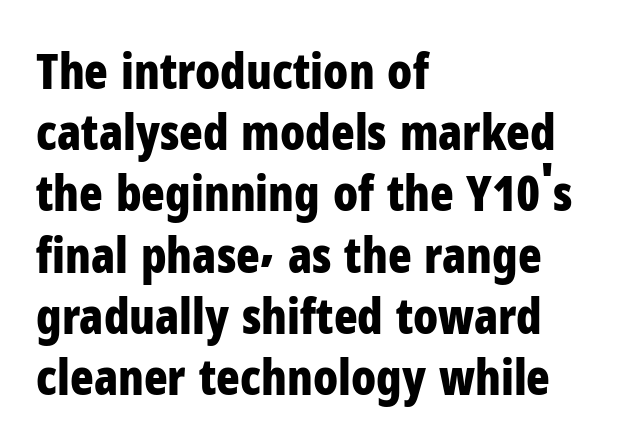
The block of text has a typical density, with ordinary space between rows. The font family rendered here belongs to the sans-serif group. Note the varied advance widths — an 'i' is clearly narrower than an 'm'. Notice how the passage keeps a crisp vertical edge on the left only. No italicization has been applied; the sample stays upright. Plenty of ink on the page — the face is bold.
